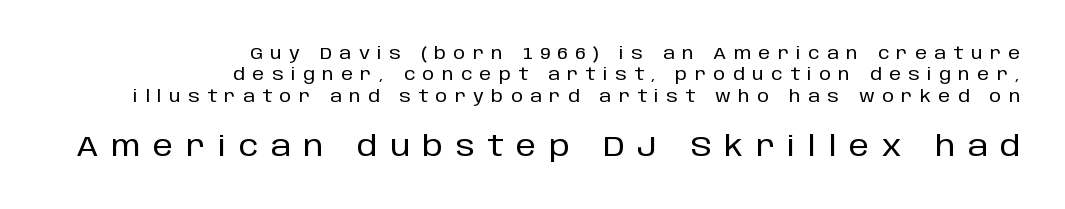
The image shows 29 px sans-serif type, upright; set right-aligned, normal line spacing (1.26x), unusually wide letter spacing (+0.44 em), not underlined; the second (bottom) block is 1.71x larger; low stroke contrast and a large x-height.
